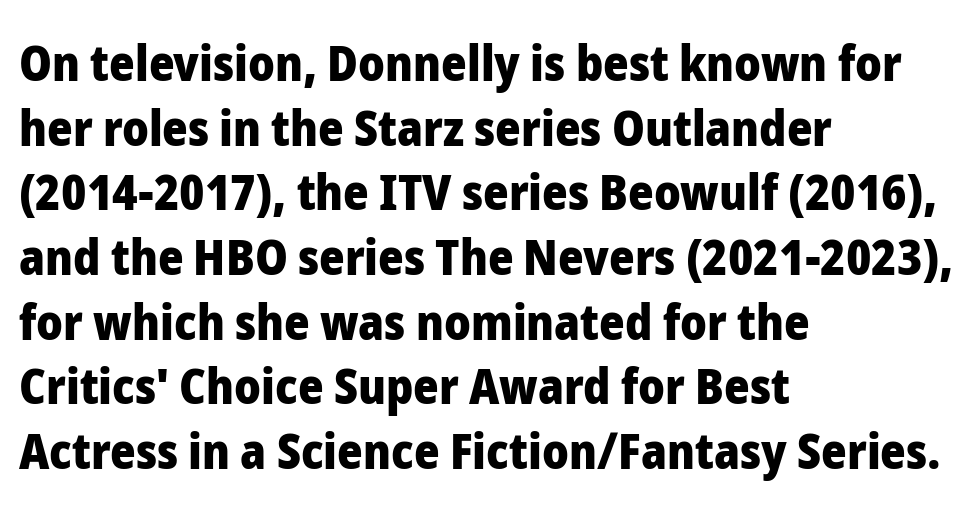
The image shows 49 px heavy sans-serif type, upright; set left-aligned, normal line spacing (1.32x), normal letter spacing, not underlined; low stroke contrast and a medium x-height.
